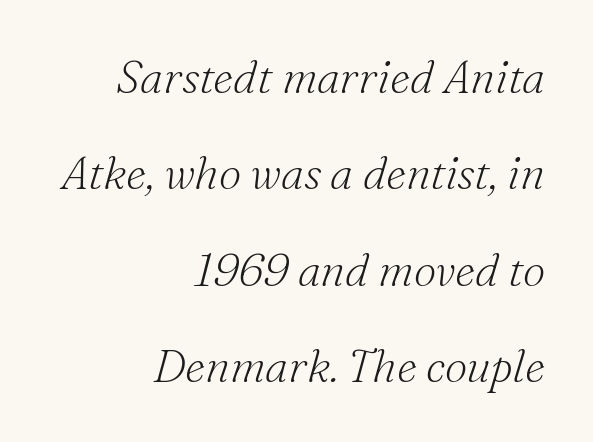
Is this a fixed-width face? No — the glyphs have proportional, varying widths. Weight: not bold — regular or lighter. You could call the tracking neutral — neither tight nor loose. The letters are slanted; this is an italic face.
